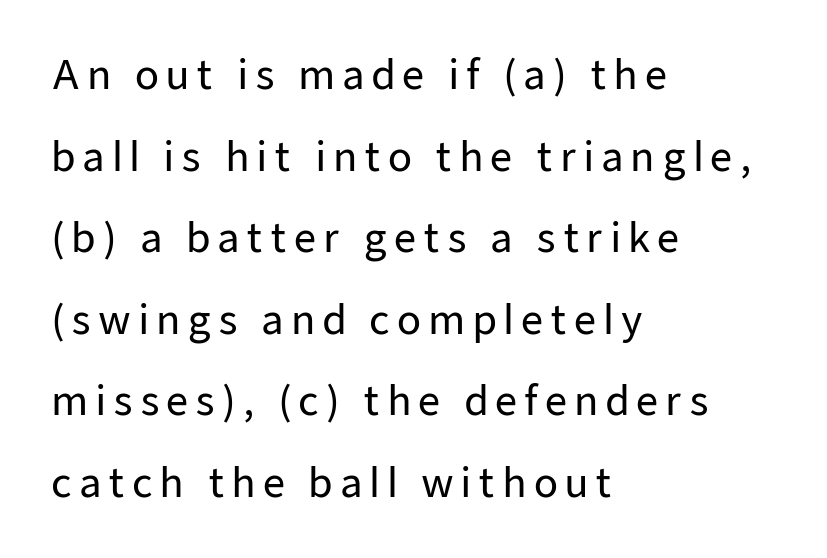
{"serif": "no", "italic": "no", "width": "normal", "stroke_contrast": "low", "x_height": "medium", "monospaced": "no", "underline": "no", "align": "left", "line_spacing": "loose", "line_spacing_ratio": 2.09, "glyph_px": 39}
